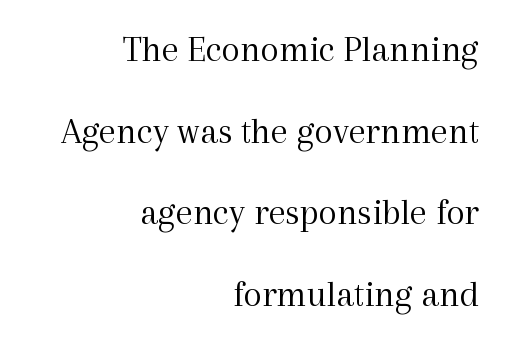
These lines stand farther apart than default settings would place them. Stem width sits at or under what a default text font uses. The designer went with a serif here, giving each stem small feet. Here the glyphs are tracked normally, forming tight word shapes.
